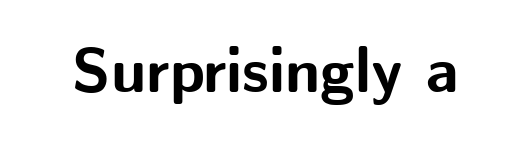
The image shows 63 px bold sans-serif type, upright; set normal letter spacing, not underlined; medium stroke contrast and a medium x-height.
